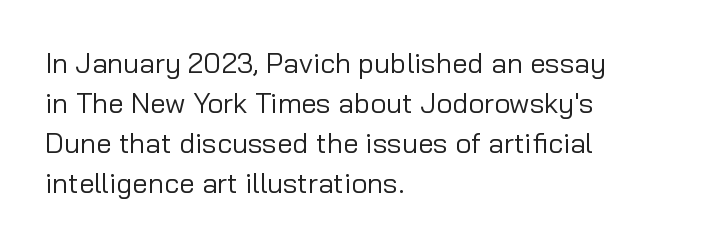
{"serif": "no", "italic": "no", "bold": "no", "weight": "regular", "width": "normal", "stroke_contrast": "low", "x_height": "medium", "monospaced": "no", "underline": "no", "align": "left", "line_spacing": "normal", "line_spacing_ratio": 1.43, "letter_spacing": "normal", "letter_spacing_em": 0.0, "glyph_px": 28}
